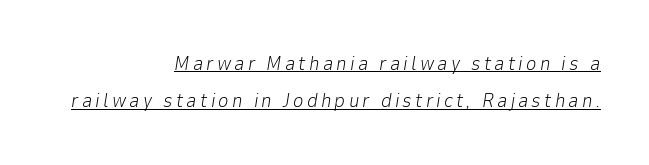
The image shows 20 px text type, italic (leaning right); set right-aligned, line spacing 1.87x, underlined.
